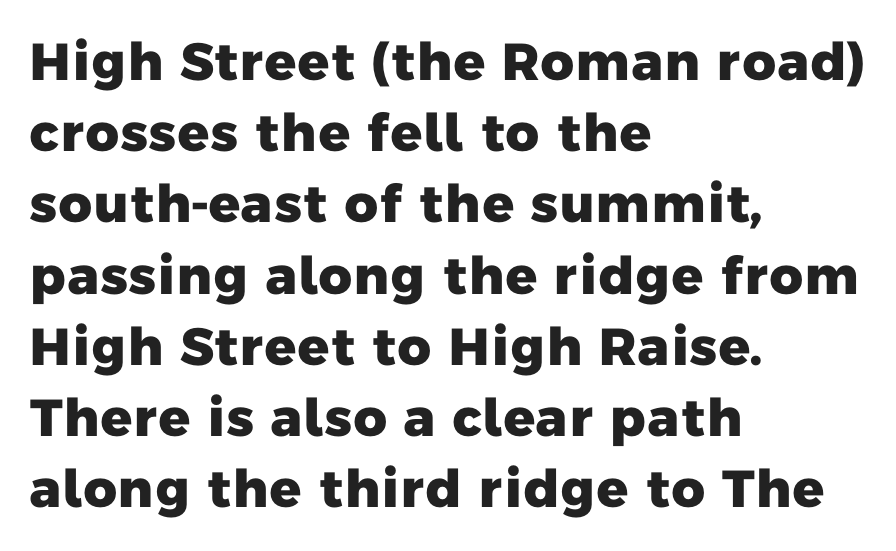
{"serif": "no", "bold": "yes", "weight": "heavy", "width": "normal", "stroke_contrast": "low", "x_height": "medium", "monospaced": "no", "underline": "no", "align": "left", "line_spacing": "normal", "line_spacing_ratio": 1.37, "letter_spacing": "normal", "letter_spacing_em": 0.0, "glyph_px": 52}
